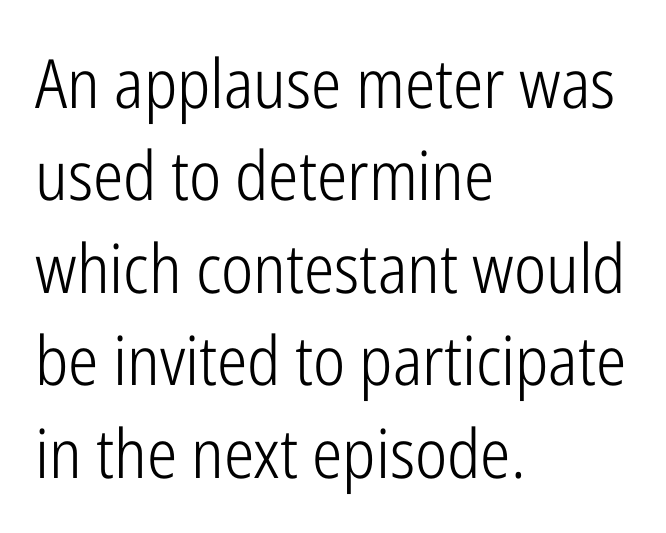
The image shows 68 px light, condensed sans-serif type, upright; set left-aligned, normal line spacing (1.36x), normal letter spacing, not underlined; low stroke contrast and a medium x-height.
